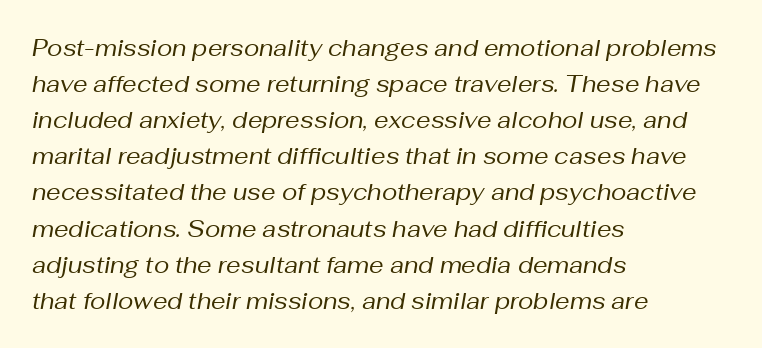
Q: Is the text bold? A: No.
Q: Is the text italic (slanted)? A: Yes, it leans right by about 10 degrees.
Q: Is the text underlined? A: No.
Q: How is the paragraph aligned? A: Left-aligned.
Q: Is the spacing between letters normal or unusually wide? A: Normal.
Q: Is the spacing between lines tight, normal or loose? A: Normal.
